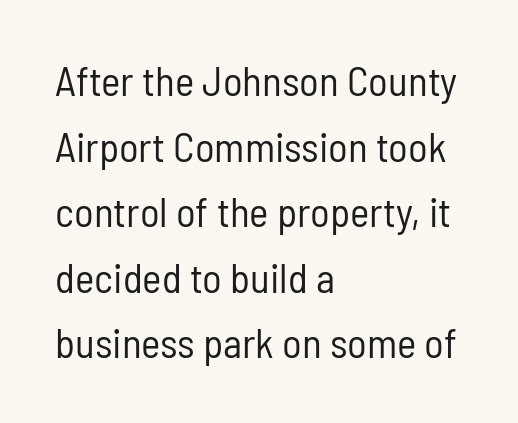
The image shows 41 px regular-weight, condensed sans-serif type, upright; set left-aligned, normal line spacing (1.6x), normal letter spacing, not underlined; low stroke contrast and a medium x-height.
